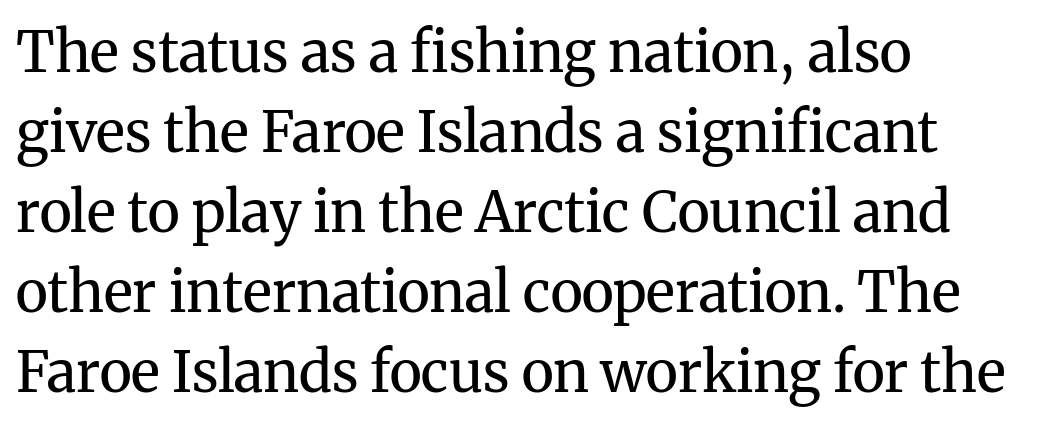
The image shows 56 px regular-weight serif type, upright; set left-aligned, normal line spacing (1.43x), normal letter spacing, not underlined; medium stroke contrast and a medium x-height.
